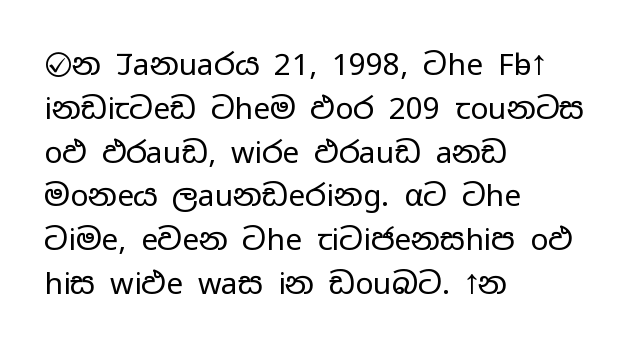
The rag falls on the right side of this text block. The lettering stays uniformly vertical, giving the passage a roman look. Spacing between characters is what you'd get straight out of the box. The face used here is a sans, in the tradition of grotesques and geometrics. The passage shown is typed in a proportional face where columns would drift.
